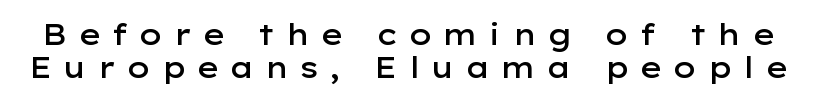
The image shows 29 px semibold, wide sans-serif type, upright; set tight line spacing (1.13x), unusually wide letter spacing (+0.34 em), not underlined; low stroke contrast and a medium x-height.
